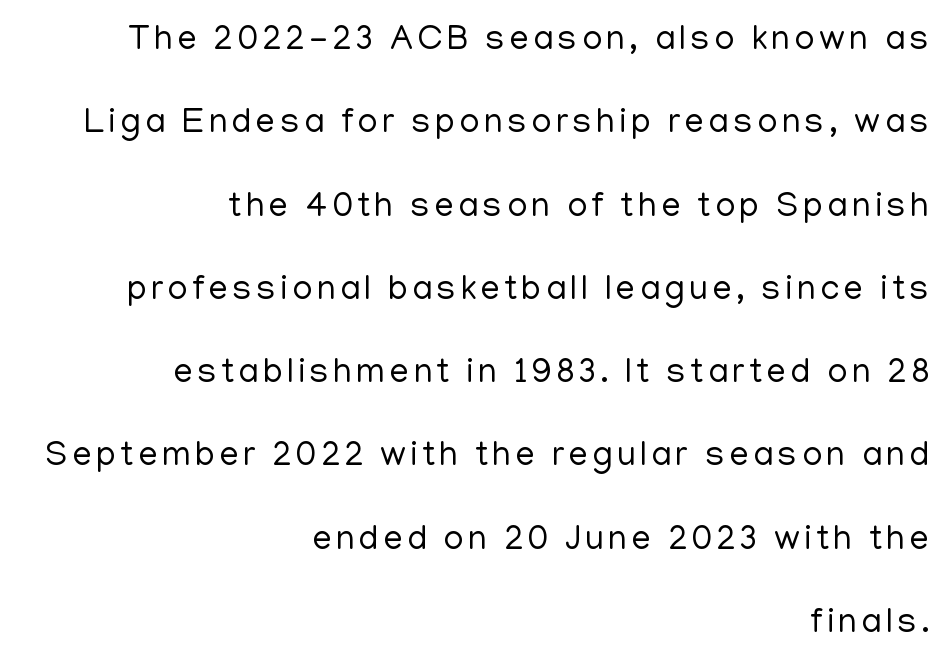
The face used here is proportionally spaced, like ordinary book or web type. Vertically, the passage feels expansive, rows floating well apart. Compared with a flush-left layout, this one pins lines to the opposite, right side. The letters look calm and open, with moderate or lighter stems.
